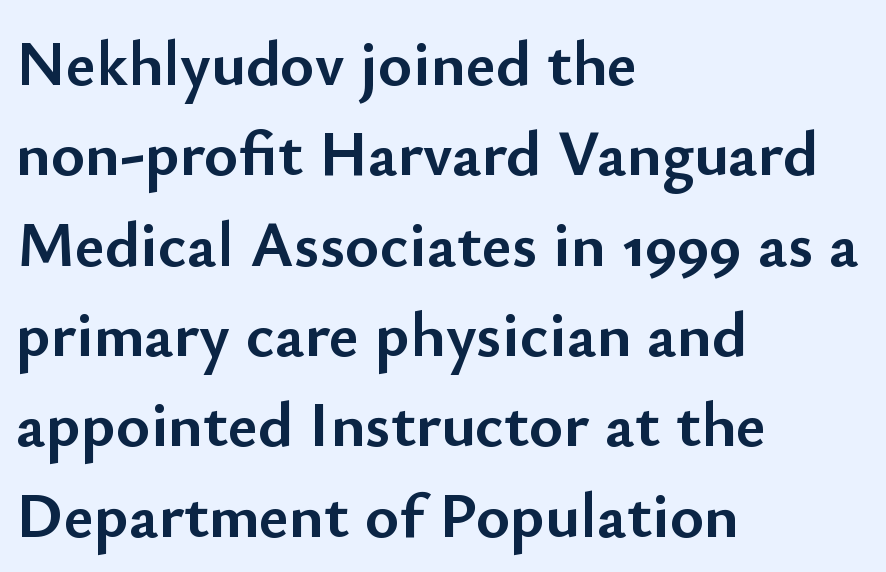
The image shows 65 px semibold sans-serif type, upright; set left-aligned, normal line spacing (1.39x), normal letter spacing, not underlined; low stroke contrast and a small x-height.
